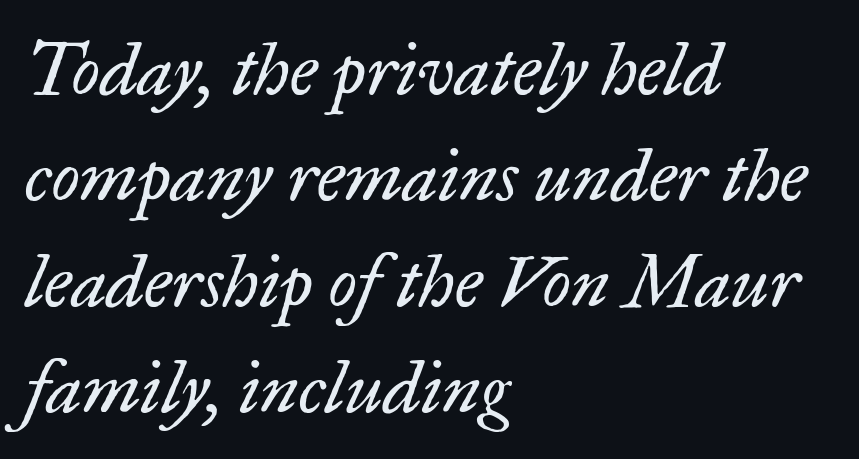
The image shows 73 px regular-weight serif type, italic (leaning right); set left-aligned, normal line spacing (1.45x), normal letter spacing, not underlined; low stroke contrast and a small x-height.
